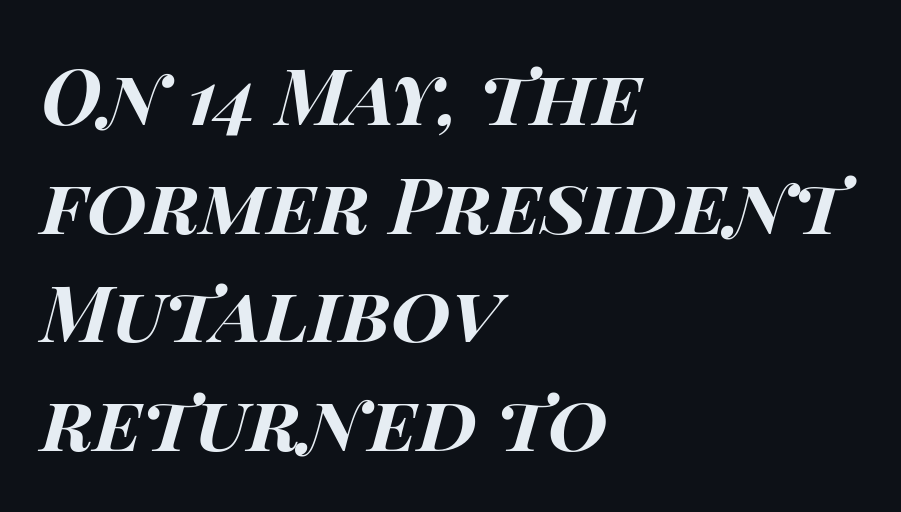
{"italic": "yes", "lean": "right", "slant_degrees": 14, "bold": "yes", "weight": "bold", "width": "wide", "stroke_contrast": "high", "x_height": "large", "monospaced": "no", "underline": "no", "align": "left", "line_spacing": "normal", "line_spacing_ratio": 1.41, "letter_spacing": "normal", "letter_spacing_em": 0.0, "glyph_px": 77}
